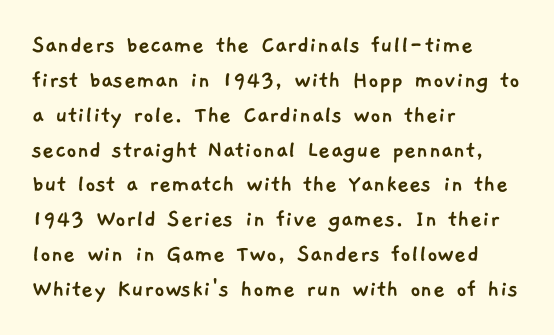
The image shows 26 px text type; set left-aligned, normal line spacing (1.34x), normal letter spacing, not underlined.
